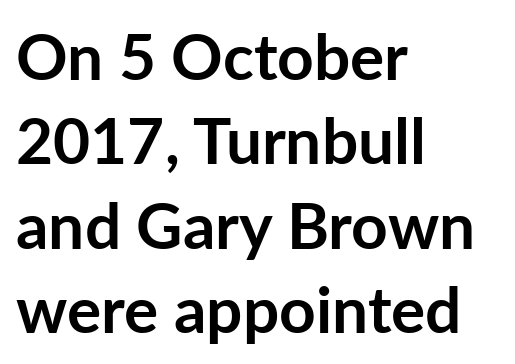
The image shows 64 px semibold sans-serif type, upright; set left-aligned, normal line spacing (1.32x), normal letter spacing, not underlined; low stroke contrast and a medium x-height.
